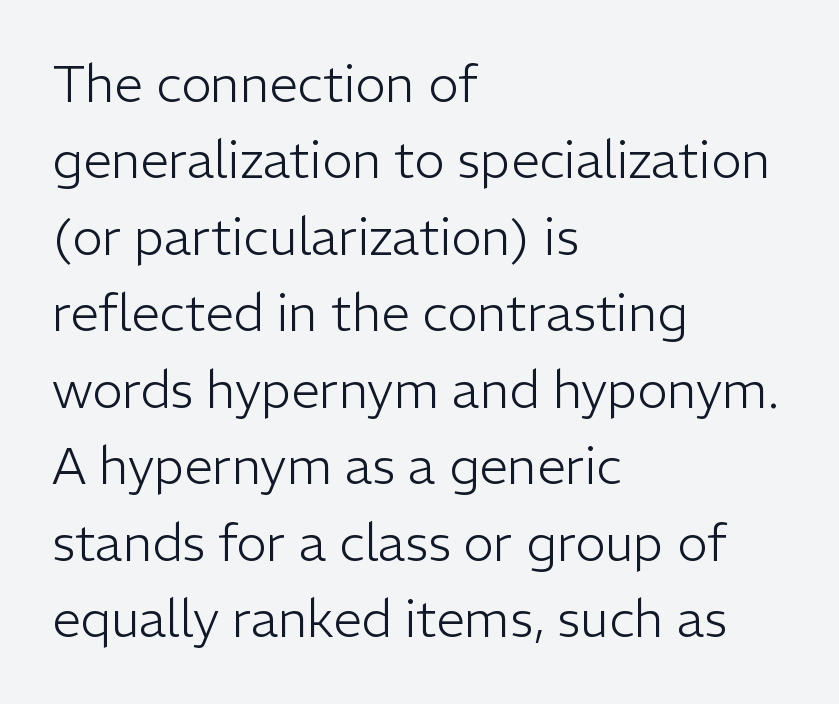
Q: Is the text bold? A: No.
Q: Is the text italic (slanted)? A: No, it is upright.
Q: Is the typeface a serif or a sans-serif typeface? A: Sans-serif.
Q: Is the text underlined? A: No.
Q: How is the paragraph aligned? A: Left-aligned.
Q: Is the spacing between letters normal or unusually wide? A: Normal.
Q: Is the spacing between lines tight, normal or loose? A: Normal.
Q: Width (condensed, normal, or wide)? A: Normal.
Q: Stroke contrast? A: Low.
Q: x-height? A: Medium.
Q: Monospaced? A: No.
